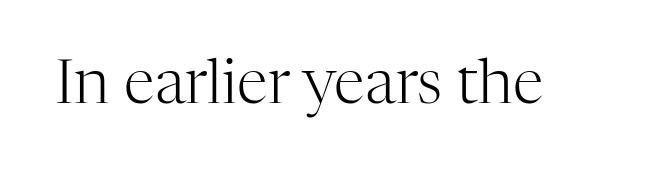
Classification — serif. No italicization has been applied; the sample stays upright. The glyphs are unaccompanied by any horizontal stroke below them. A quiet, ordinary-to-light weight characterises the typeface. Think of a printed novel: that variable character pitch is what you see here.
